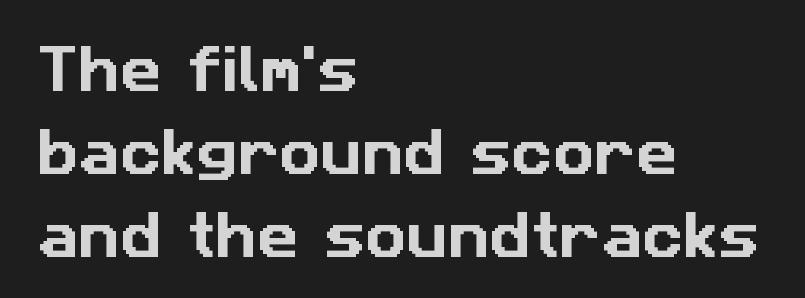
The image shows 51 px sans-serif type; set left-aligned, normal line spacing (1.63x), normal letter spacing, not underlined; low stroke contrast and a medium x-height.
